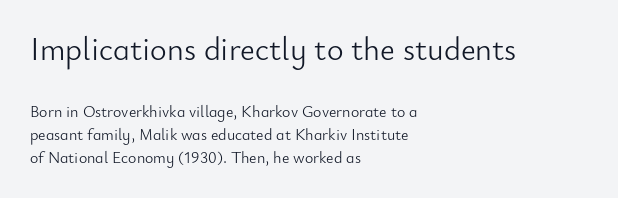
{"serif": "no", "italic": "no", "bold": "no", "weight": "light", "width": "normal", "stroke_contrast": "low", "x_height": "small", "monospaced": "no", "underline": "no", "align": "left", "line_spacing": "normal", "line_spacing_ratio": 1.44, "letter_spacing": "normal", "letter_spacing_em": 0.0, "larger_block": "first", "size_ratio": 2.0, "glyph_px": 32}
